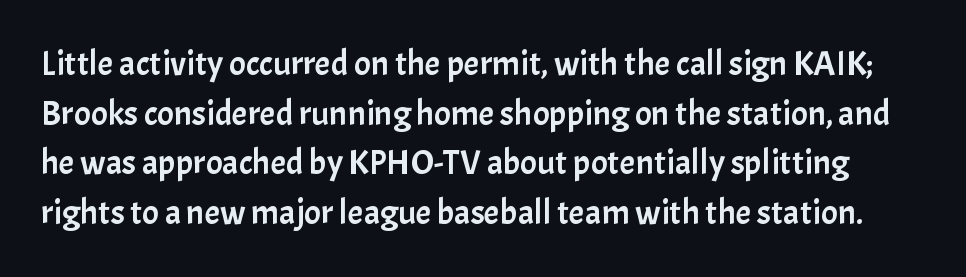
Beneath every word, the page is bare. Posture: vertical. How are the letters spaced? Ordinarily, with no added tracking. Is this a fixed-width face? No — the glyphs have proportional, varying widths. What kind of face is this? One without serifs — a sans. Successive baselines arrive at the customary interval.
